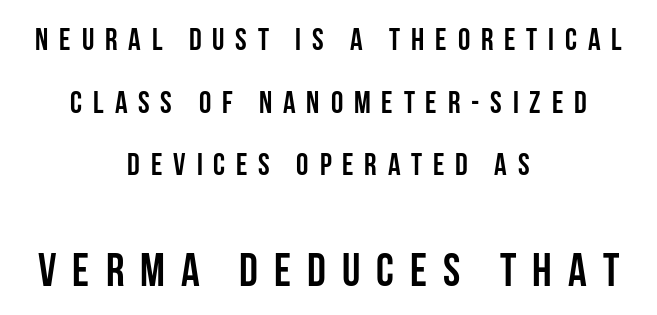
Bare-footed words on every line. This is roman type, the default non-slanted kind. Larger block? The one below; the one above is distinctly smaller. Someone cranked the tracking dial way up on this one. The rendering uses natural spacing where letterforms have individual widths. Plenty of ink on the page — the face is bold.
